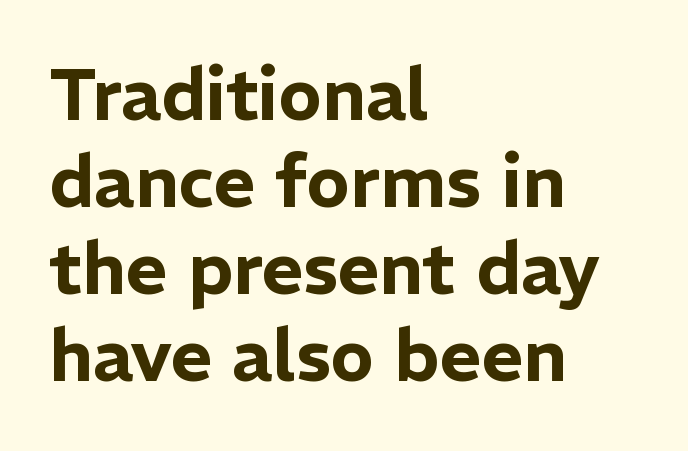
The passage shown is typeset with a sans-serif family. The passage shown is not underscored anywhere. Think of a printed novel: that variable character pitch is what you see here. Nope, not italic — everything's standing straight.
